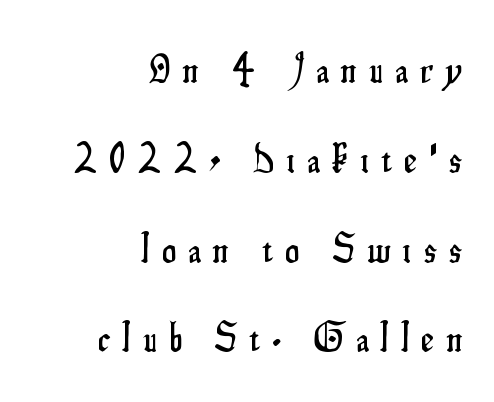
Observe the wide spacing: letters keep a clear distance from each other. Serif or sans? Sans — the stroke terminals are bare. Check the space under the baseline: it is left empty. Notice how the passage keeps a crisp vertical edge on the right only.
